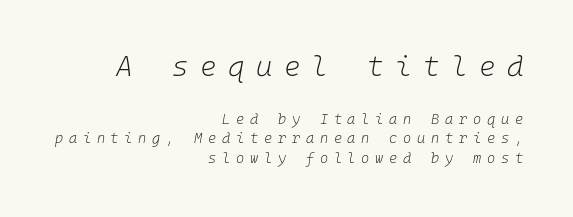
Notice how the passage keeps a crisp vertical edge on the right only. Weight: in the light-to-regular range. Vertical spacing — default. Note the uniform advance width — an 'i' takes as much space as an 'm'.
